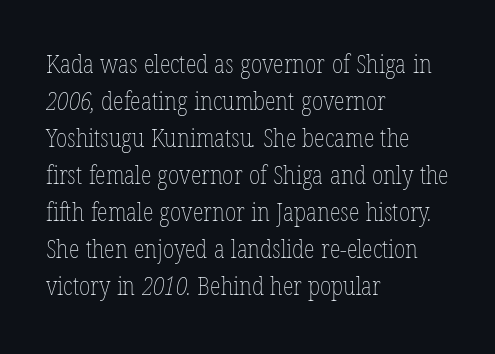
{"bold": "no", "underline": "no", "align": "left", "line_spacing": "normal", "line_spacing_ratio": 1.48, "letter_spacing": "normal", "letter_spacing_em": 0.0, "glyph_px": 25}
